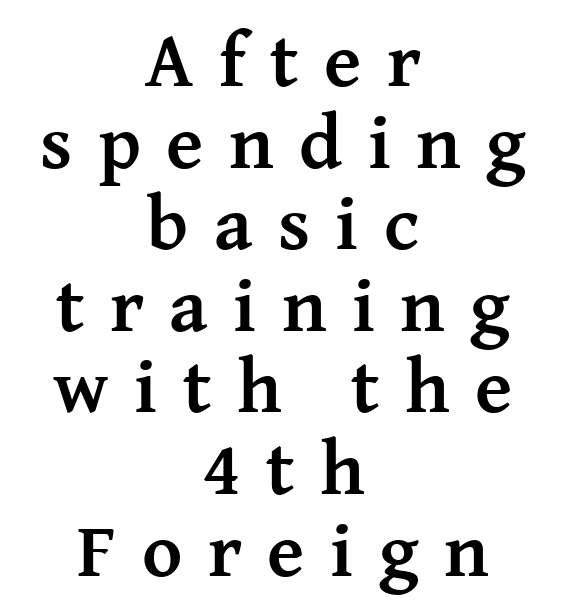
The image shows 77 px semibold serif type, upright; set centered, tight line spacing (1.06x), unusually wide letter spacing (+0.33 em), not underlined; medium stroke contrast and a medium x-height.
